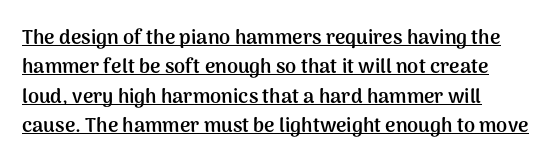
Horizontal alignment here is leftward, the default for most running prose. The passage shown is underscored from start to finish. This is roman type, the default non-slanted kind. The type is set solid horizontally, with unmodified tracking.
